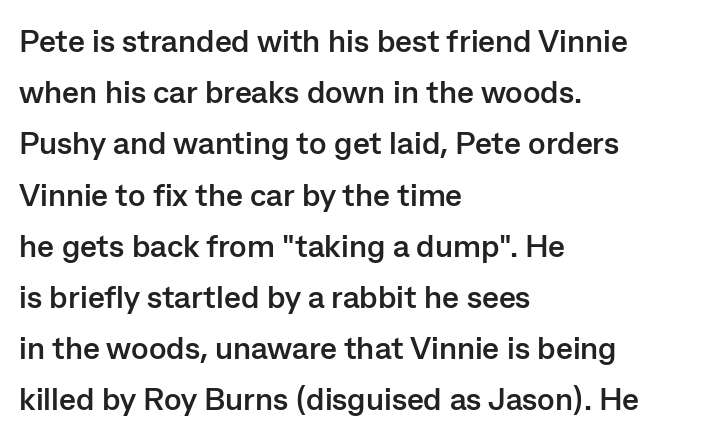
The image shows 32 px semibold sans-serif type, upright; set left-aligned, normal line spacing (1.6x), normal letter spacing, not underlined; low stroke contrast and a medium x-height.
